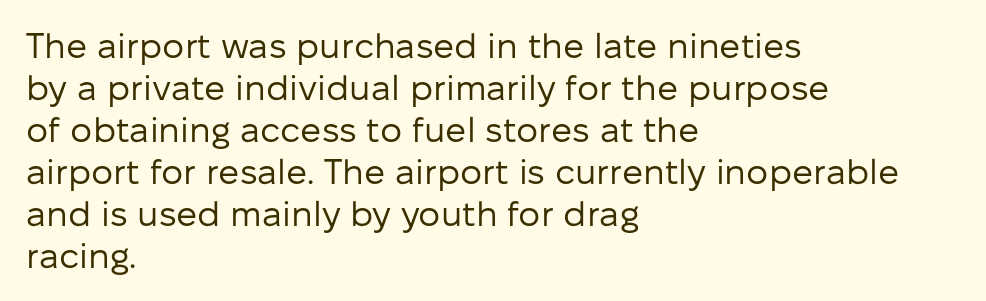
{"serif": "no", "italic": "no", "bold": "no", "weight": "regular", "width": "normal", "stroke_contrast": "low", "x_height": "medium", "monospaced": "no", "underline": "no", "align": "left", "line_spacing_ratio": 1.2, "letter_spacing": "normal", "letter_spacing_em": 0.0, "glyph_px": 35}
